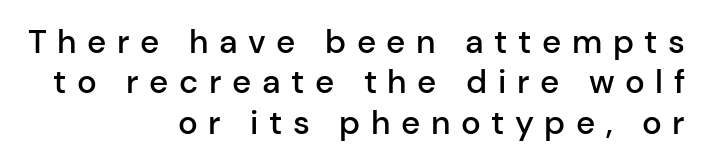
Q: Is the text bold? A: Semi-bold.
Q: Is the text italic (slanted)? A: No, it is upright.
Q: Is the typeface a serif or a sans-serif typeface? A: Sans-serif.
Q: Is the text underlined? A: No.
Q: How is the paragraph aligned? A: Right-aligned.
Q: Is the spacing between letters normal or unusually wide? A: Unusually wide.
Q: Width (condensed, normal, or wide)? A: Normal.
Q: Stroke contrast? A: Low.
Q: x-height? A: Medium.
Q: Monospaced? A: No.
